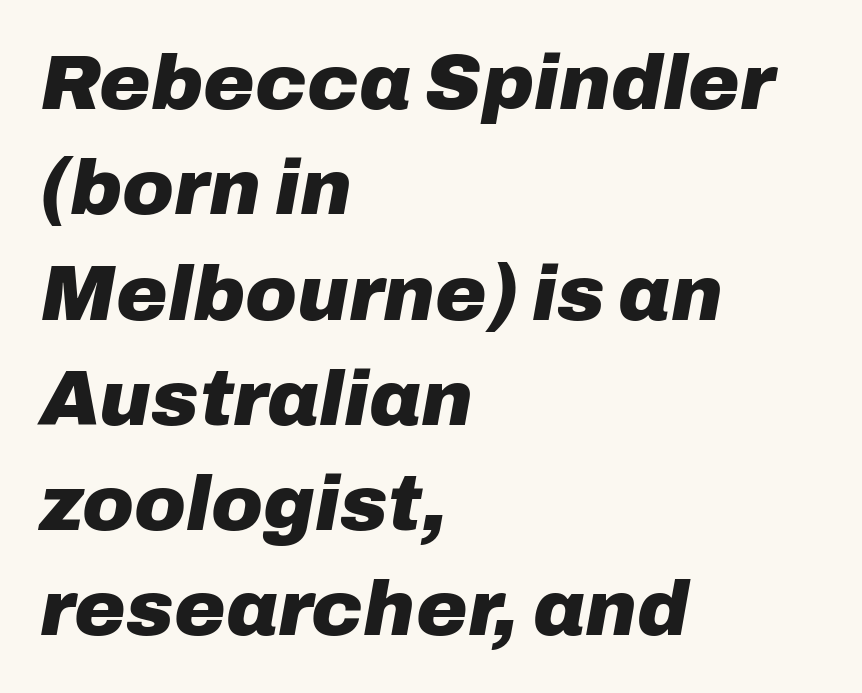
The image shows 78 px heavy type, italic (leaning right); set left-aligned, normal line spacing (1.35x), normal letter spacing, not underlined; low stroke contrast and a medium x-height.
